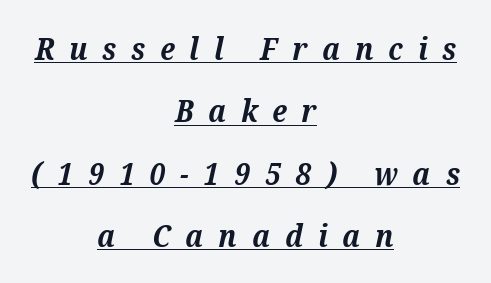
The image shows 31 px bold serif type, italic (leaning right); set centered, loose line spacing (2.01x), unusually wide letter spacing (+0.48 em), underlined; medium stroke contrast and a medium x-height.
